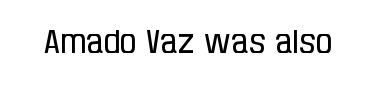
Q: Is the text bold? A: No.
Q: Is the text italic (slanted)? A: No, it is upright.
Q: Is the typeface a serif or a sans-serif typeface? A: Sans-serif.
Q: Is the text underlined? A: No.
Q: Is the spacing between letters normal or unusually wide? A: Normal.
Q: Width (condensed, normal, or wide)? A: Condensed.
Q: Stroke contrast? A: Low.
Q: x-height? A: Large.
Q: Monospaced? A: No.
